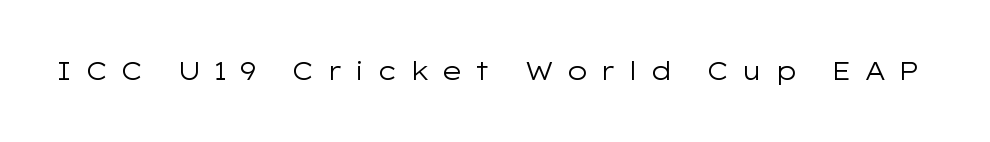
Q: Is the text bold? A: No.
Q: Is the text italic (slanted)? A: No, it is upright.
Q: Is the text underlined? A: No.
Q: Is the spacing between letters normal or unusually wide? A: Unusually wide.
